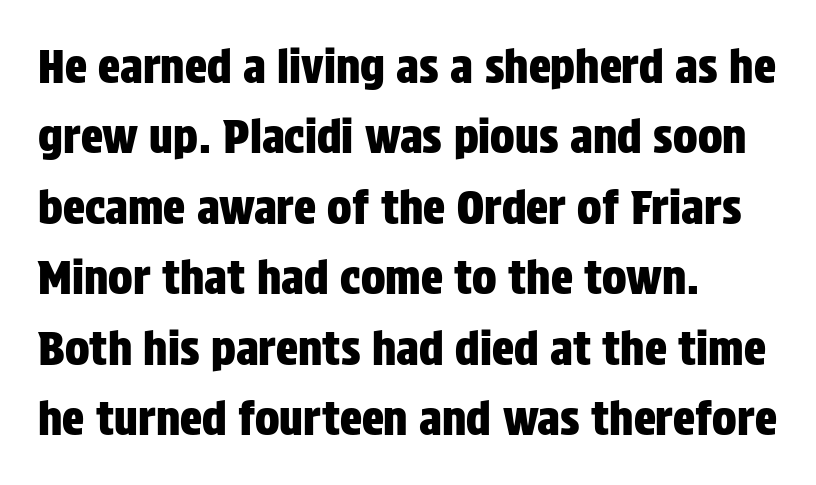
{"serif": "no", "italic": "no", "width": "condensed", "stroke_contrast": "low", "x_height": "large", "monospaced": "no", "underline": "no", "align": "left", "line_spacing": "normal", "line_spacing_ratio": 1.53, "letter_spacing": "normal", "letter_spacing_em": 0.0, "glyph_px": 46}
